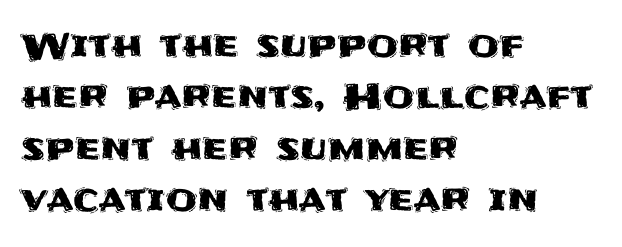
{"serif": "no", "italic": "no", "width": "normal", "stroke_contrast": "medium", "x_height": "large", "monospaced": "no", "underline": "no", "align": "left", "line_spacing": "normal", "line_spacing_ratio": 1.43, "letter_spacing": "normal", "letter_spacing_em": 0.0, "glyph_px": 36}
